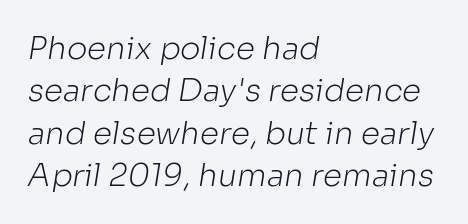
The image shows 31 px light sans-serif type; set left-aligned, normal line spacing (1.37x), normal letter spacing, not underlined; low stroke contrast and a medium x-height.
